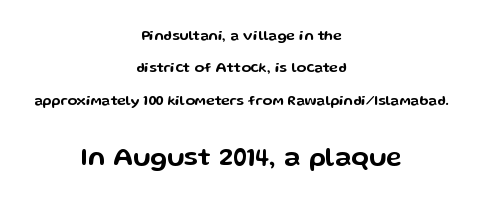
The image shows 26 px text type, upright; set centered, loose line spacing (2.32x), normal letter spacing, not underlined; the second (bottom) block is 1.86x larger.
